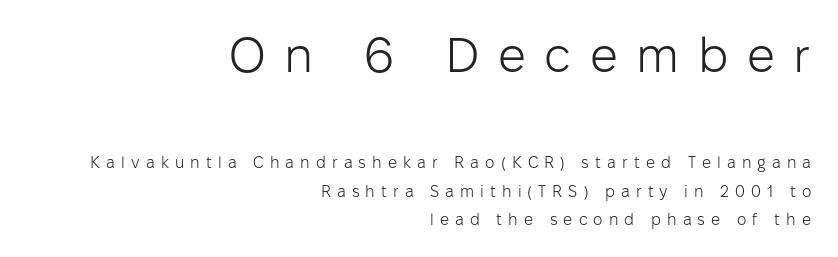
The image shows 49 px light sans-serif type, upright; set right-aligned, line spacing 1.78x, unusually wide letter spacing (+0.38 em), not underlined; the first (top) block is 3.06x larger; low stroke contrast and a medium x-height.
